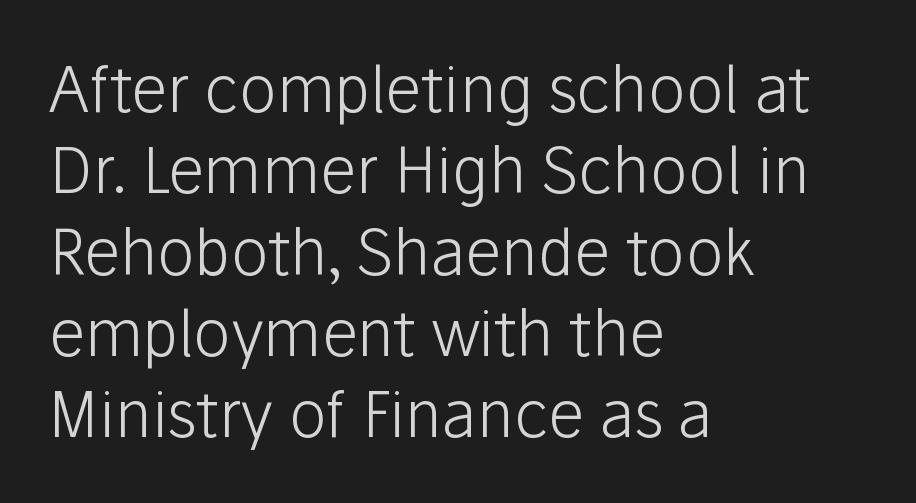
Q: Is the text bold? A: No.
Q: Is the text italic (slanted)? A: No, it is upright.
Q: Is the typeface a serif or a sans-serif typeface? A: Sans-serif.
Q: Is the text underlined? A: No.
Q: How is the paragraph aligned? A: Left-aligned.
Q: Is the spacing between letters normal or unusually wide? A: Normal.
Q: Is the spacing between lines tight, normal or loose? A: Normal.
Q: Width (condensed, normal, or wide)? A: Normal.
Q: Stroke contrast? A: Low.
Q: x-height? A: Medium.
Q: Monospaced? A: No.
